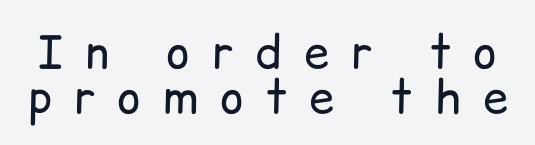
A sans-serif font was chosen for this passage. A clean baseline with only descenders dipping below it. Nope, not italic — everything's standing straight. Proportional: the letters do not fall into vertical columns. What's the leading like? Squeezed, with rows nearly overlapping.
